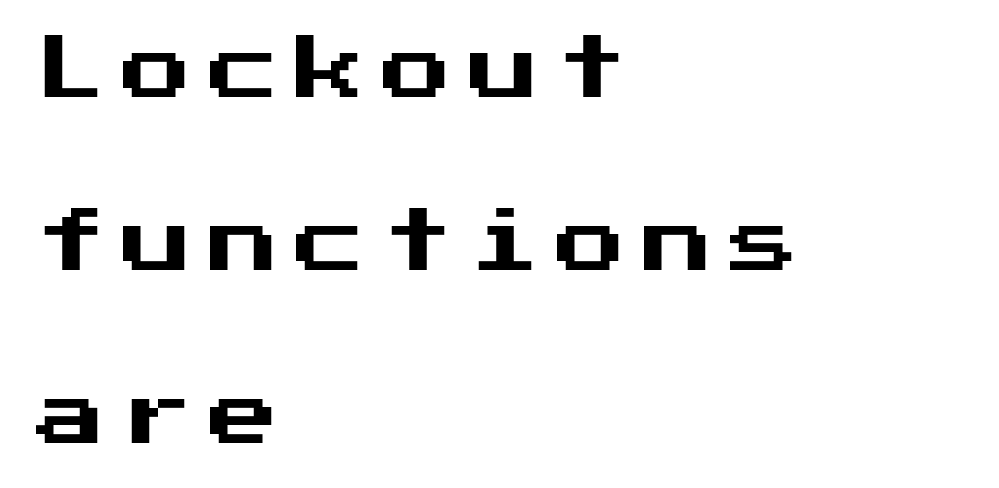
The image shows 70 px sans-serif type, upright; set left-aligned, loose line spacing (2.47x), unusually wide letter spacing (+0.24 em), not underlined; medium stroke contrast and a medium x-height.
